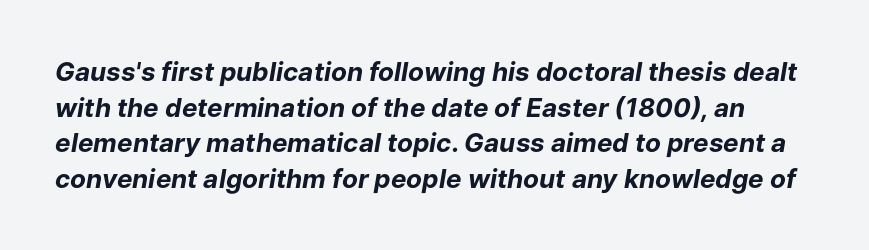
The image shows 26 px bold type, italic (leaning right); set normal line spacing (1.37x), normal letter spacing, not underlined.
